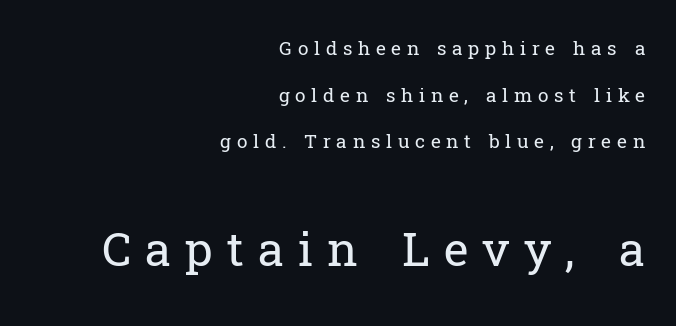
The image shows 47 px regular-weight serif type, upright; set right-aligned, loose line spacing (2.45x), unusually wide letter spacing (+0.3 em), not underlined; the second (bottom) block is 2.47x larger; low stroke contrast and a medium x-height.
